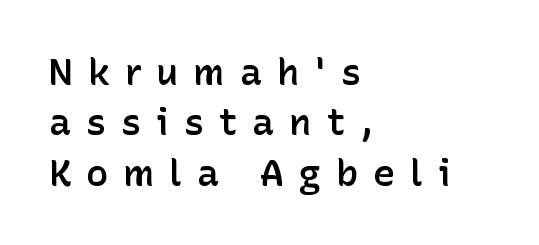
Q: Is the text bold? A: Semi-bold.
Q: Is the text italic (slanted)? A: No, it is upright.
Q: Is the typeface a serif or a sans-serif typeface? A: Sans-serif.
Q: Is the text underlined? A: No.
Q: How is the paragraph aligned? A: Left-aligned.
Q: Is the spacing between letters normal or unusually wide? A: Unusually wide.
Q: Is the spacing between lines tight, normal or loose? A: Normal.
Q: Width (condensed, normal, or wide)? A: Normal.
Q: Stroke contrast? A: Low.
Q: x-height? A: Medium.
Q: Monospaced? A: No.
